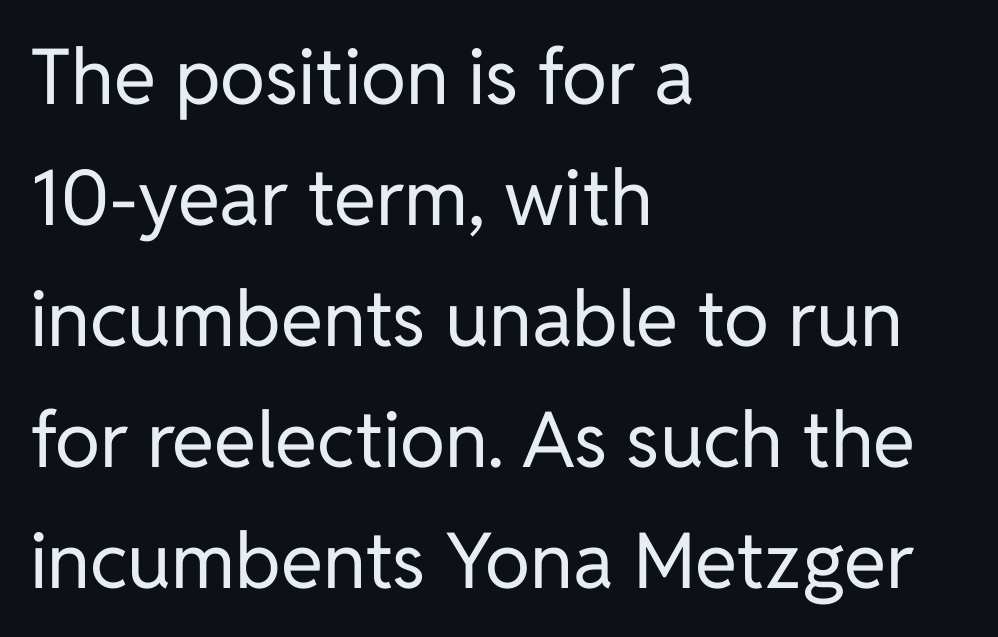
{"serif": "no", "italic": "no", "bold": "no", "weight": "regular", "width": "normal", "stroke_contrast": "low", "x_height": "medium", "monospaced": "no", "underline": "no", "align": "left", "line_spacing": "normal", "line_spacing_ratio": 1.57, "letter_spacing": "normal", "letter_spacing_em": 0.0, "glyph_px": 77}
